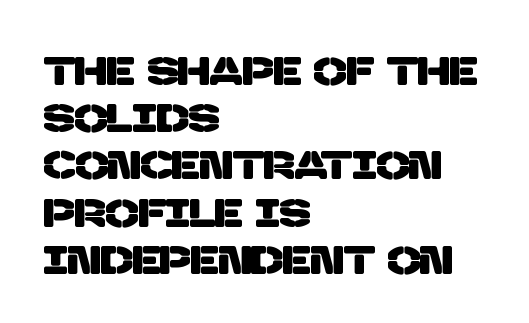
The image shows 39 px sans-serif type; set left-aligned, line spacing 1.21x, normal letter spacing, not underlined; low stroke contrast and a large x-height.
